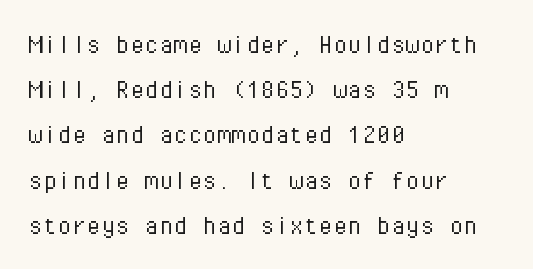
{"serif": "no", "italic": "no", "bold": "no", "weight": "light", "width": "normal", "stroke_contrast": "low", "x_height": "medium", "monospaced": "yes", "underline": "no", "align": "left", "line_spacing": "normal", "line_spacing_ratio": 1.56, "letter_spacing": "normal", "letter_spacing_em": 0.0, "glyph_px": 29}
